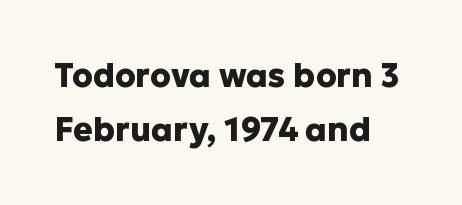
The rendering keeps characters at their native spacing. Typographically, this falls in the sans-serif category. Note the varied advance widths — an 'i' is clearly narrower than an 'm'. Do the letters lean? They stand straight. The rag falls on the right side of this text block.
